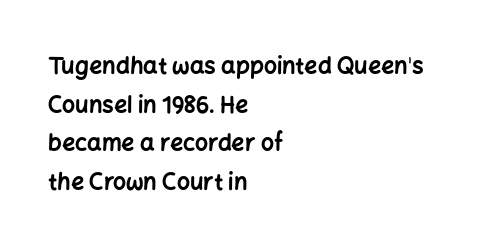
{"italic": "no", "bold": "yes", "underline": "no", "align": "left", "line_spacing": "normal", "line_spacing_ratio": 1.68, "letter_spacing": "normal", "letter_spacing_em": 0.0, "glyph_px": 23}
